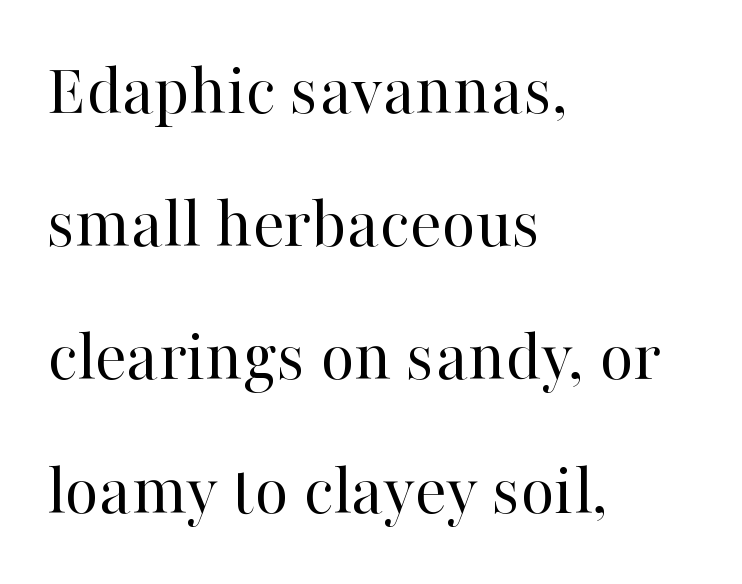
Q: Is the text bold? A: No.
Q: Is the text italic (slanted)? A: No, it is upright.
Q: Is the typeface a serif or a sans-serif typeface? A: Serif.
Q: Is the text underlined? A: No.
Q: How is the paragraph aligned? A: Left-aligned.
Q: Is the spacing between letters normal or unusually wide? A: Normal.
Q: Width (condensed, normal, or wide)? A: Normal.
Q: Stroke contrast? A: High.
Q: x-height? A: Medium.
Q: Monospaced? A: No.
